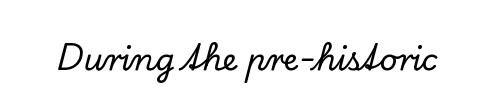
Q: Is the text italic (slanted)? A: Yes.
Q: Is the typeface a serif or a sans-serif typeface? A: Serif.
Q: Is the text underlined? A: No.
Q: Is the spacing between letters normal or unusually wide? A: Normal.
Q: Width (condensed, normal, or wide)? A: Normal.
Q: Stroke contrast? A: Low.
Q: x-height? A: Small.
Q: Monospaced? A: No.
